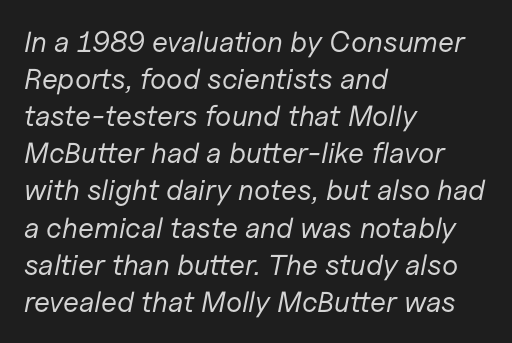
{"italic": "yes", "lean": "right", "slant_degrees": 11, "bold": "no", "weight": "regular", "width": "normal", "stroke_contrast": "low", "x_height": "medium", "monospaced": "no", "underline": "no", "align": "left", "line_spacing": "normal", "line_spacing_ratio": 1.28, "letter_spacing": "normal", "letter_spacing_em": 0.0, "glyph_px": 29}
